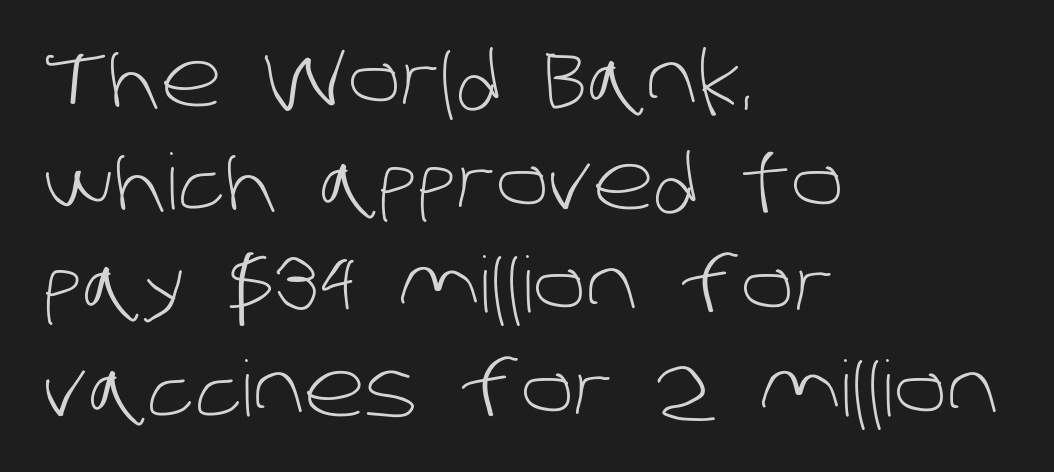
Descenders are the only things crossing below the line. Does the type have serifs? No, each stem ends abruptly. Unbolded letterforms with no extra heft. Characters follow at the spacing the type designer built in.
